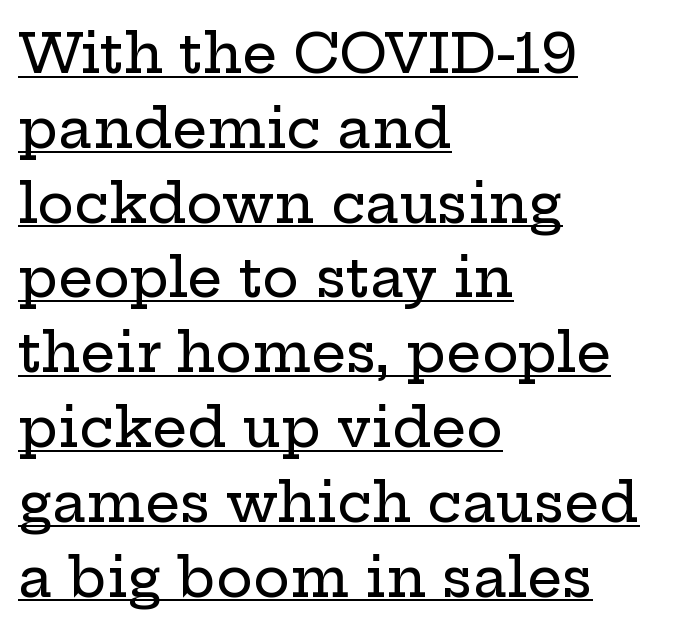
In terms of letterspacing, this is plain default setting. Each letter's strokes conclude with small projecting serifs. The rendering uses a moderate line-height, typical for paragraphs. What decoration does the sample have? An underline. Looks like regular typesetting: each glyph gets only the width it needs.
